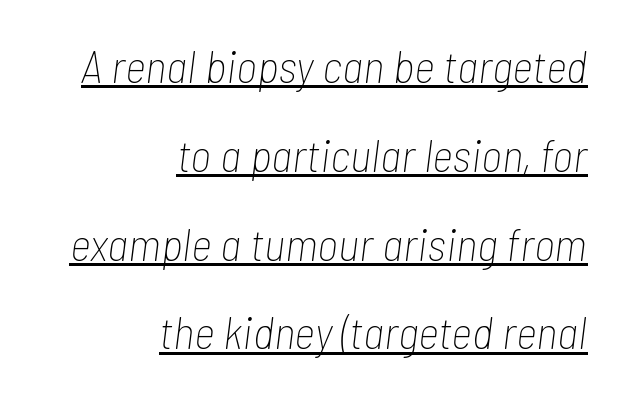
Q: Is the text bold? A: No.
Q: Is the text italic (slanted)? A: Yes, it leans right by about 7 degrees.
Q: Is the text underlined? A: Yes.
Q: How is the paragraph aligned? A: Right-aligned.
Q: Is the spacing between letters normal or unusually wide? A: Normal.
Q: Is the spacing between lines tight, normal or loose? A: Loose.
Q: Width (condensed, normal, or wide)? A: Condensed.
Q: Stroke contrast? A: Low.
Q: x-height? A: Medium.
Q: Monospaced? A: No.
